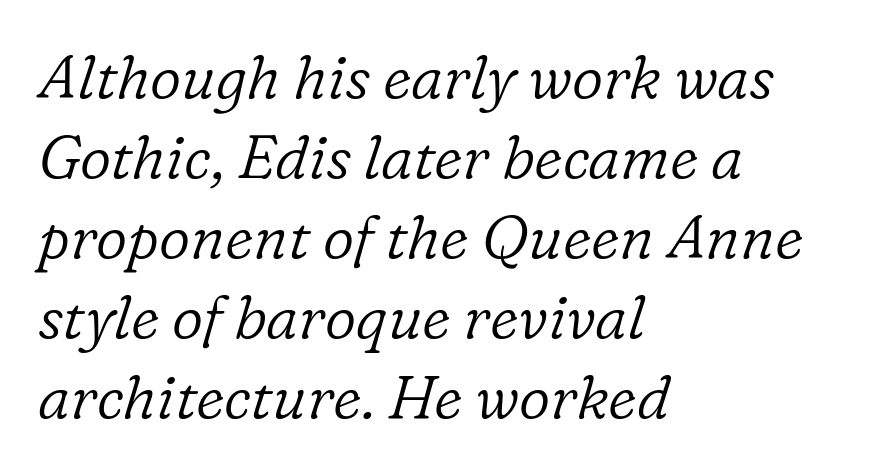
The image shows 61 px light serif type, italic (leaning right); set left-aligned, normal line spacing (1.31x), normal letter spacing, not underlined; low stroke contrast and a medium x-height.
